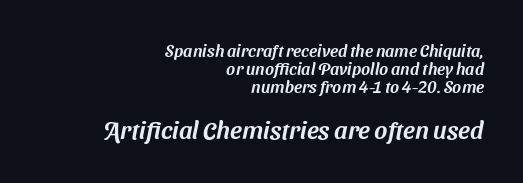
The image shows 25 px text type; set right-aligned, tight line spacing (1.05x), normal letter spacing, not underlined; the second (bottom) block is 1.47x larger.
